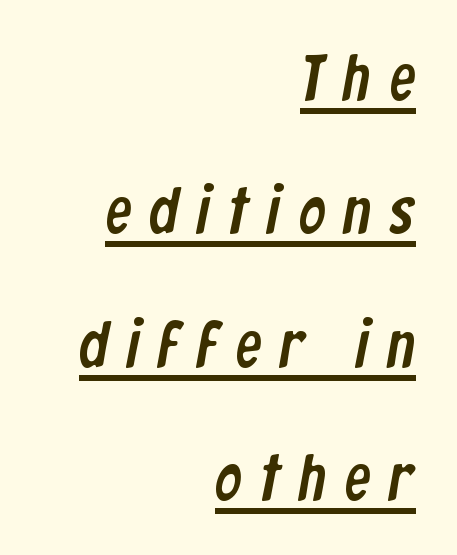
The image shows 66 px condensed sans-serif type; set right-aligned, loose line spacing (2.02x), unusually wide letter spacing (+0.28 em), underlined; low stroke contrast and a medium x-height.
